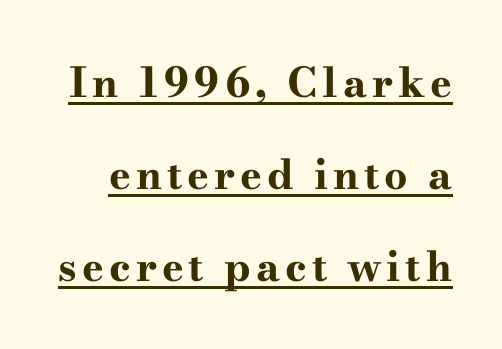
The image shows 41 px bold, wide serif type, upright; set loose line spacing (2.25x), underlined; high stroke contrast and a small x-height.
